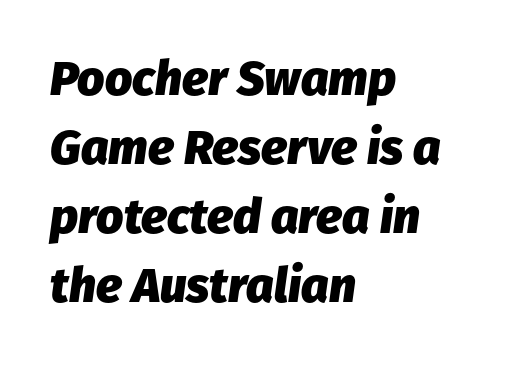
{"italic": "yes", "lean": "right", "slant_degrees": 8, "bold": "yes", "weight": "heavy", "width": "normal", "stroke_contrast": "low", "x_height": "medium", "monospaced": "no", "underline": "no", "align": "left", "line_spacing": "normal", "line_spacing_ratio": 1.44, "letter_spacing": "normal", "letter_spacing_em": 0.0, "glyph_px": 48}
